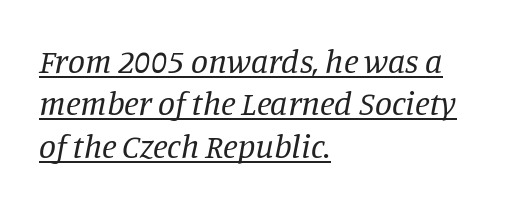
Q: Is the text bold? A: No.
Q: Is the text italic (slanted)? A: Yes, it leans right by about 11 degrees.
Q: Is the typeface a serif or a sans-serif typeface? A: Serif.
Q: Is the text underlined? A: Yes.
Q: How is the paragraph aligned? A: Left-aligned.
Q: Is the spacing between letters normal or unusually wide? A: Normal.
Q: Is the spacing between lines tight, normal or loose? A: Normal.
Q: Width (condensed, normal, or wide)? A: Normal.
Q: Stroke contrast? A: Low.
Q: x-height? A: Large.
Q: Monospaced? A: No.
